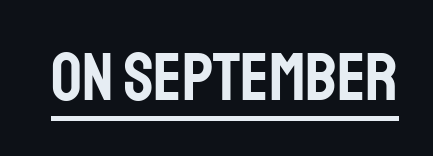
Q: Is the text italic (slanted)? A: No, it is upright.
Q: Is the typeface a serif or a sans-serif typeface? A: Sans-serif.
Q: Is the text underlined? A: Yes.
Q: Is the spacing between letters normal or unusually wide? A: Normal.
Q: Width (condensed, normal, or wide)? A: Condensed.
Q: Stroke contrast? A: Low.
Q: x-height? A: Large.
Q: Monospaced? A: No.
